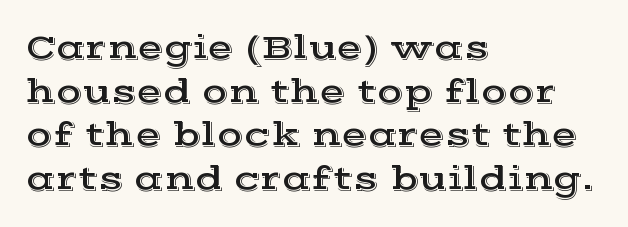
The image shows 34 px wide serif type, upright; set left-aligned, normal line spacing (1.28x), normal letter spacing, not underlined; a medium x-height.
